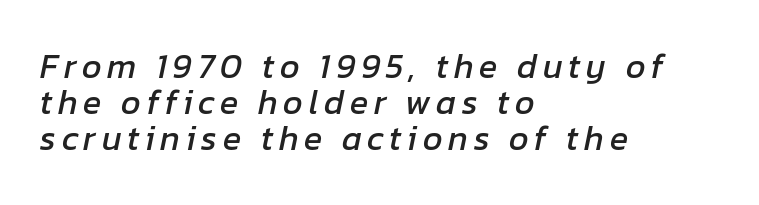
The image shows 34 px text type, italic (leaning right); set left-aligned, tight line spacing (1.06x), not underlined; low stroke contrast and a medium x-height.
